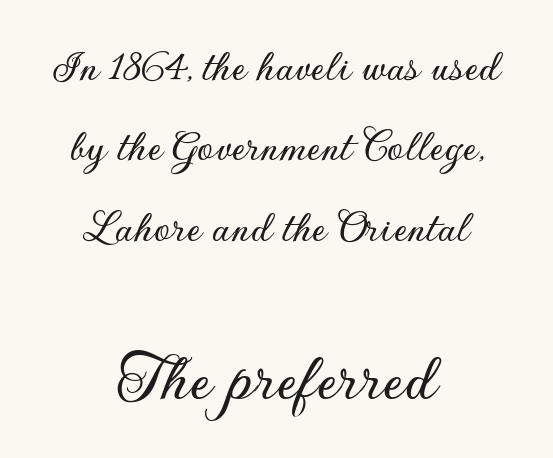
{"serif": "no", "width": "normal", "stroke_contrast": "low", "x_height": "small", "monospaced": "no", "underline": "no", "align": "center", "line_spacing_ratio": 1.71, "letter_spacing": "normal", "letter_spacing_em": 0.0, "larger_block": "second", "size_ratio": 1.51, "glyph_px": 71}
